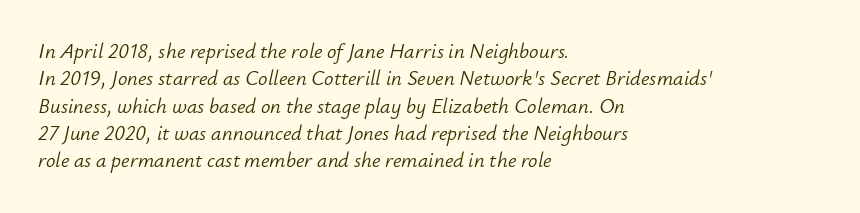
Q: Is the text bold? A: No.
Q: Is the text italic (slanted)? A: Yes, it leans right by about 12 degrees.
Q: Is the text underlined? A: No.
Q: How is the paragraph aligned? A: Left-aligned.
Q: Is the spacing between letters normal or unusually wide? A: Normal.
Q: Is the spacing between lines tight, normal or loose? A: Normal.
